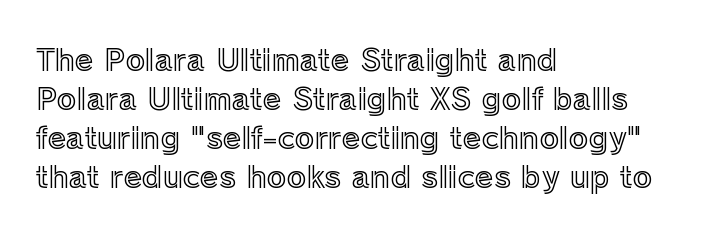
The image shows 30 px text type, upright; set left-aligned, normal line spacing (1.3x), normal letter spacing, not underlined; a medium x-height.
